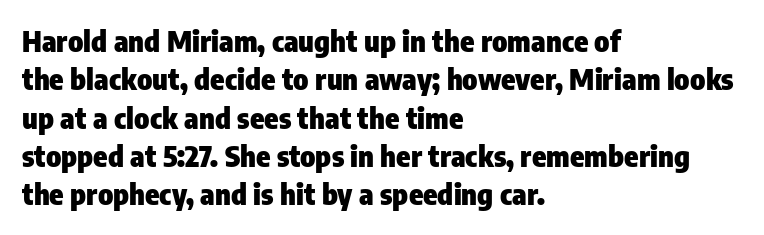
{"serif": "no", "italic": "no", "bold": "yes", "weight": "heavy", "width": "condensed", "stroke_contrast": "low", "x_height": "medium", "monospaced": "no", "underline": "no", "align": "left", "line_spacing": "normal", "line_spacing_ratio": 1.32, "letter_spacing": "normal", "letter_spacing_em": 0.0, "glyph_px": 29}
